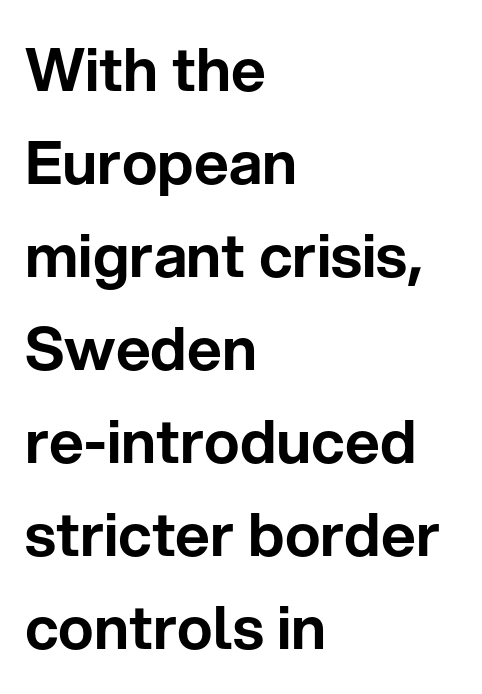
The image shows 60 px sans-serif type, upright; set left-aligned, normal line spacing (1.55x), normal letter spacing, not underlined; low stroke contrast and a medium x-height.
